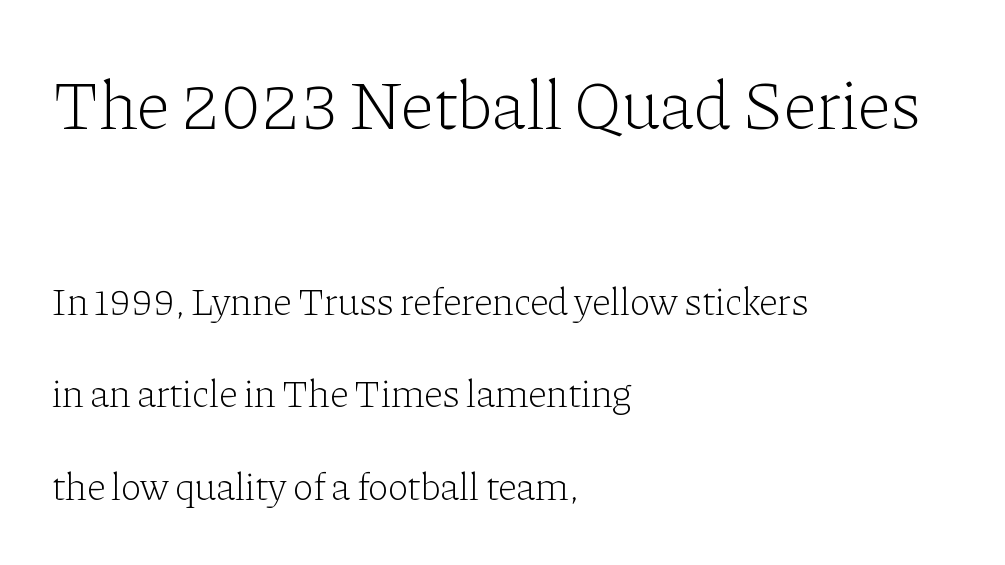
The font family rendered here belongs to the serif group. Compared with a typical body face, this is equally light or lighter still. Rows of type keep a wide berth in the vertical direction. Ordinary non-slanted type is in use. Proportional: the letters do not fall into vertical columns. A typesetter would call this zero additional tracking.
